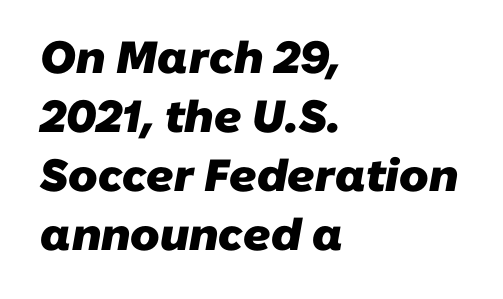
What kind of face is this? One without serifs — a sans. Each new line begins a customary step beneath the previous one. As a designer I'd log this as weight 700, bold. The ragged edge is on the right, which tells us the setting is flush left. Proportional: the letters do not fall into vertical columns.
